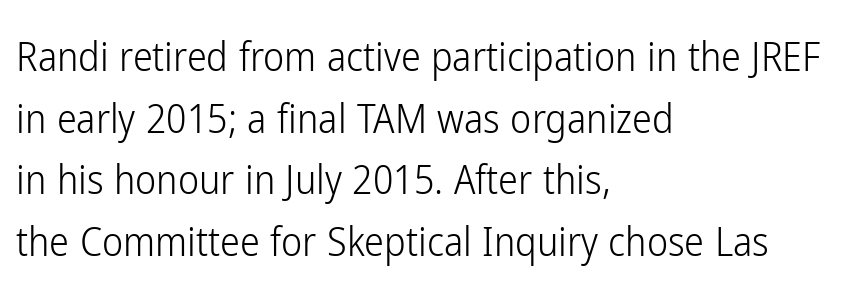
Q: Is the text bold? A: No.
Q: Is the text italic (slanted)? A: No, it is upright.
Q: Is the typeface a serif or a sans-serif typeface? A: Sans-serif.
Q: Is the text underlined? A: No.
Q: How is the paragraph aligned? A: Left-aligned.
Q: Is the spacing between letters normal or unusually wide? A: Normal.
Q: Is the spacing between lines tight, normal or loose? A: Normal.
Q: Width (condensed, normal, or wide)? A: Condensed.
Q: Stroke contrast? A: Low.
Q: x-height? A: Medium.
Q: Monospaced? A: No.
